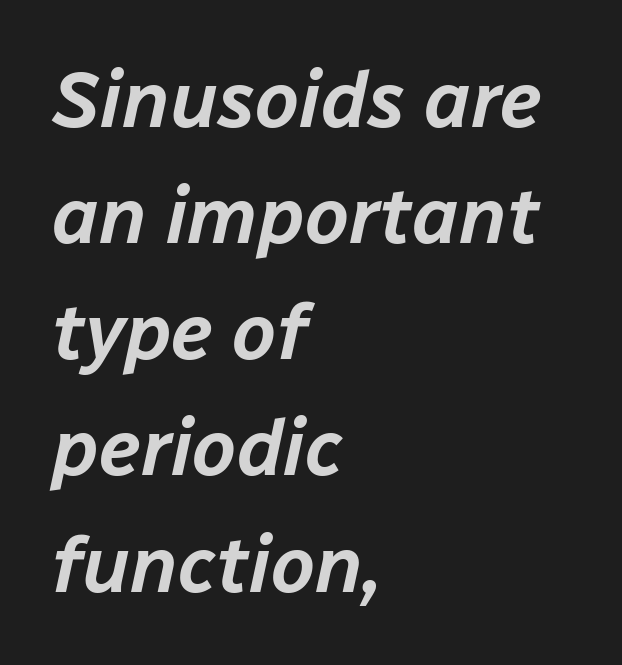
Q: Is the text italic (slanted)? A: Yes, it leans right by about 12 degrees.
Q: Is the text underlined? A: No.
Q: How is the paragraph aligned? A: Left-aligned.
Q: Is the spacing between letters normal or unusually wide? A: Normal.
Q: Is the spacing between lines tight, normal or loose? A: Normal.
Q: Width (condensed, normal, or wide)? A: Normal.
Q: Stroke contrast? A: Low.
Q: x-height? A: Medium.
Q: Monospaced? A: No.
